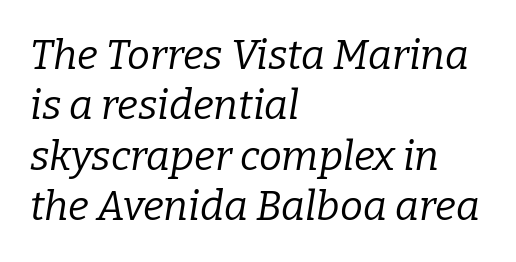
The image shows 41 px regular-weight serif type, italic (leaning right); set left-aligned, line spacing 1.23x, normal letter spacing, not underlined; low stroke contrast and a medium x-height.
